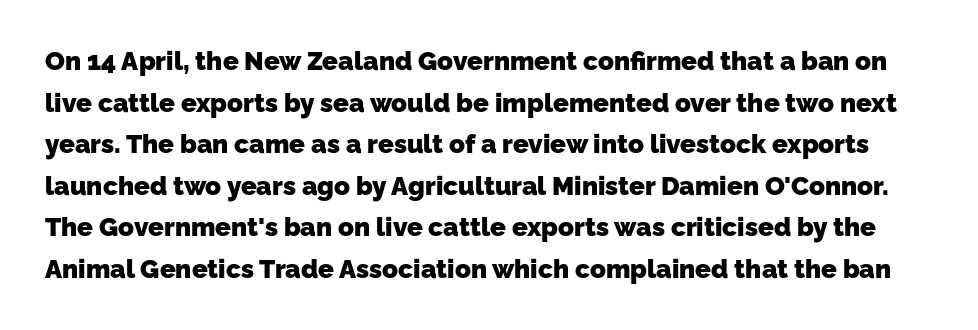
The image shows 26 px bold type; set normal line spacing (1.6x), normal letter spacing, not underlined.
